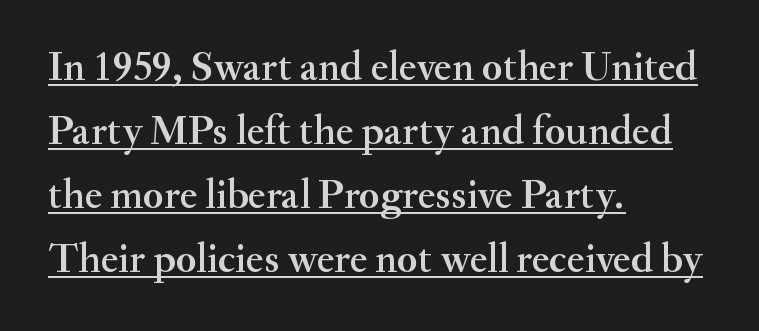
Posture: vertical. Students, observe: this is what conventionally led text looks like. The letters sit at their default tracking, neither squeezed nor spread. Spacing verdict: proportional, widths tailored to each character.
